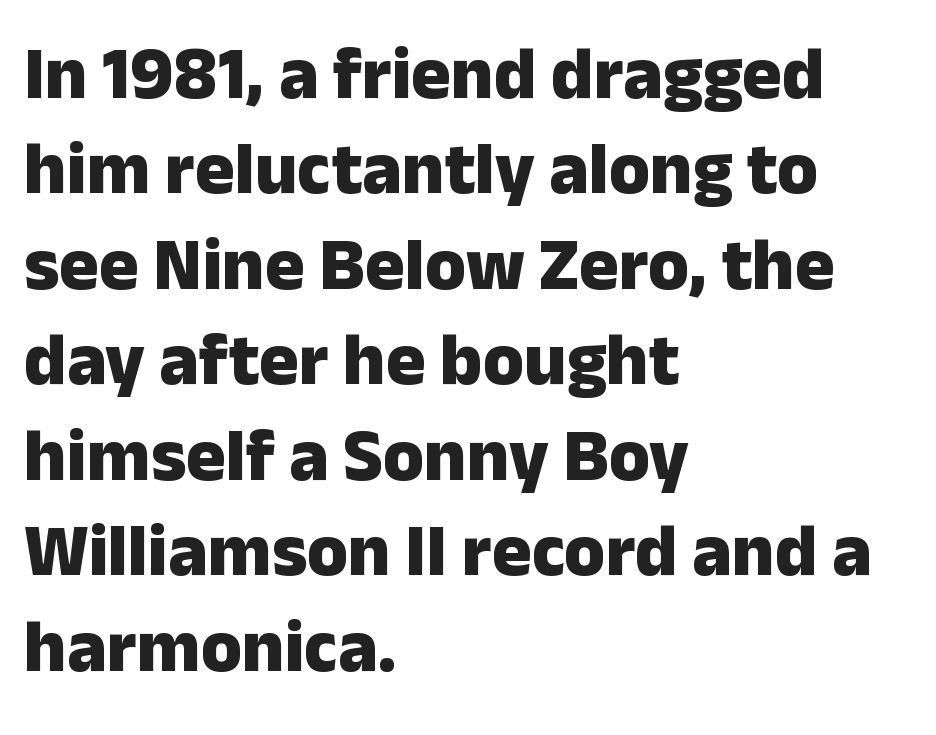
The image shows 74 px heavy sans-serif type, upright; set left-aligned, normal line spacing (1.29x), normal letter spacing, not underlined; low stroke contrast and a medium x-height.
